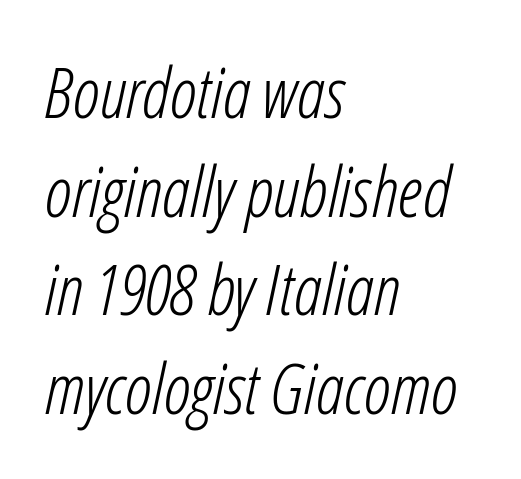
{"italic": "yes", "lean": "right", "slant_degrees": 12, "bold": "no", "weight": "light", "width": "condensed", "stroke_contrast": "low", "x_height": "medium", "monospaced": "no", "underline": "no", "align": "left", "line_spacing": "normal", "line_spacing_ratio": 1.41, "letter_spacing": "normal", "letter_spacing_em": 0.0, "glyph_px": 70}
